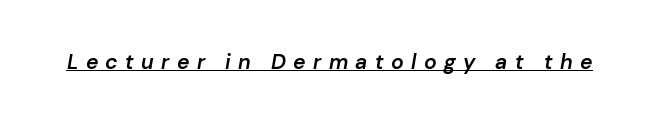
Q: Is the text bold? A: Semi-bold.
Q: Is the text italic (slanted)? A: Yes, it leans right by about 10 degrees.
Q: Is the text underlined? A: Yes.
Q: Is the spacing between letters normal or unusually wide? A: Unusually wide.
